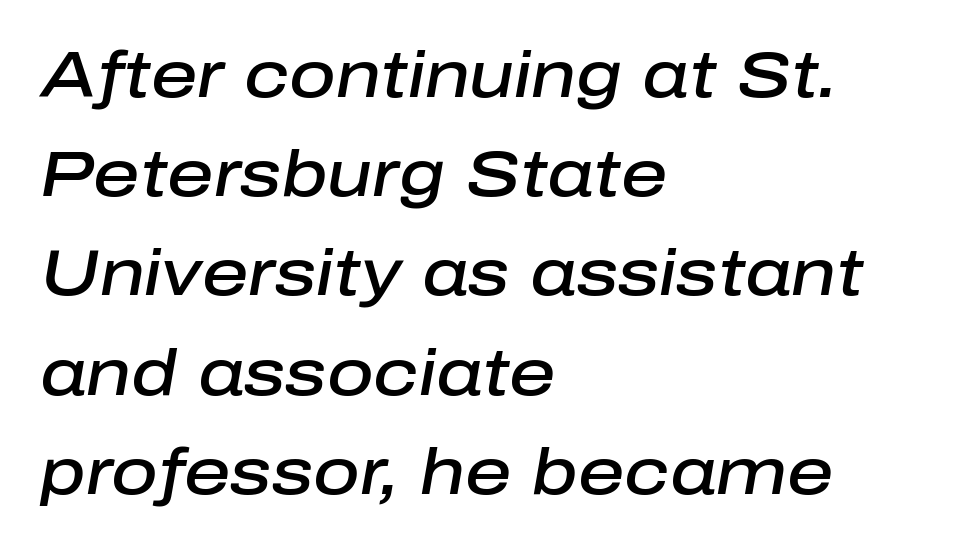
A typesetter would call this zero additional tracking. This block has exactly the height ordinary leading produces. Descender tails drop into unmarked territory. These lines are set flush left with a ragged right edge. Each letter keeps its own natural width here, so spacing adapts to shape. This is the in-between weight designers call semibold or demi.
